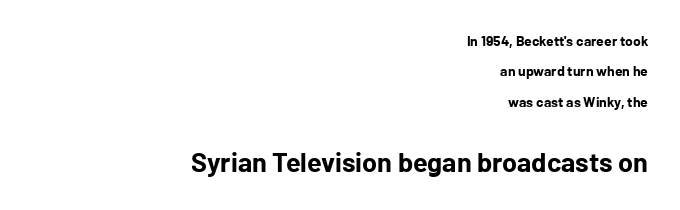
The image shows 27 px bold type, upright; set right-aligned, loose line spacing (2.17x), normal letter spacing, not underlined; the second (bottom) block is 1.93x larger.
